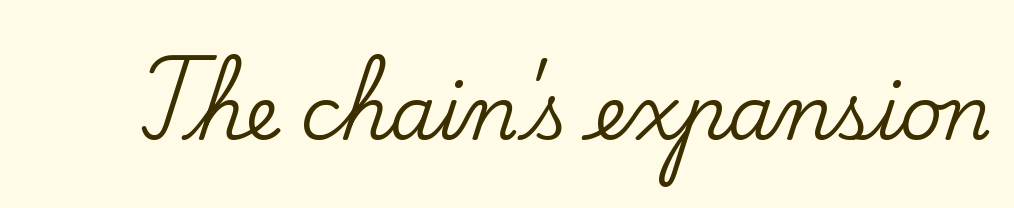
Q: Is the text italic (slanted)? A: Yes.
Q: Is the typeface a serif or a sans-serif typeface? A: Serif.
Q: Is the text underlined? A: No.
Q: Is the spacing between letters normal or unusually wide? A: Normal.
Q: Width (condensed, normal, or wide)? A: Normal.
Q: Stroke contrast? A: Low.
Q: x-height? A: Small.
Q: Monospaced? A: No.
